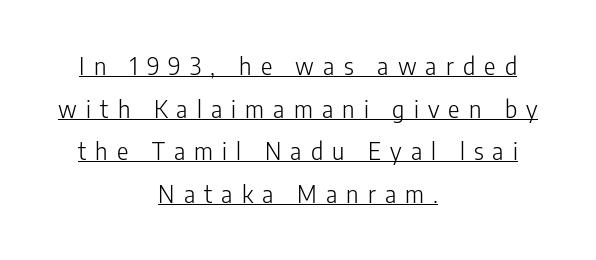
{"italic": "no", "bold": "no", "underline": "yes", "align": "center", "line_spacing_ratio": 1.78, "letter_spacing": "wide", "letter_spacing_em": 0.38, "glyph_px": 24}
